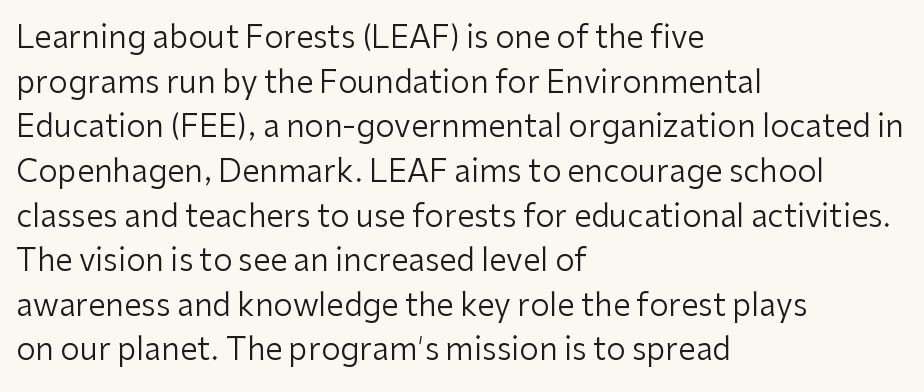
{"serif": "no", "italic": "no", "bold": "no", "weight": "regular", "width": "normal", "stroke_contrast": "low", "x_height": "medium", "monospaced": "no", "underline": "no", "align": "left", "line_spacing": "normal", "line_spacing_ratio": 1.44, "letter_spacing": "normal", "letter_spacing_em": 0.0, "glyph_px": 31}
